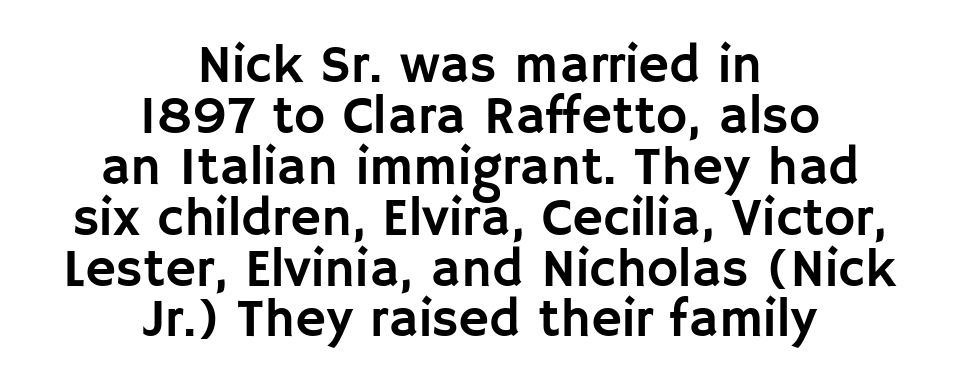
You could not count columns in this text — the font is proportionally spaced. Underline: absent. The font family rendered here belongs to the sans-serif group. Italic: no, the glyphs are upright roman.
